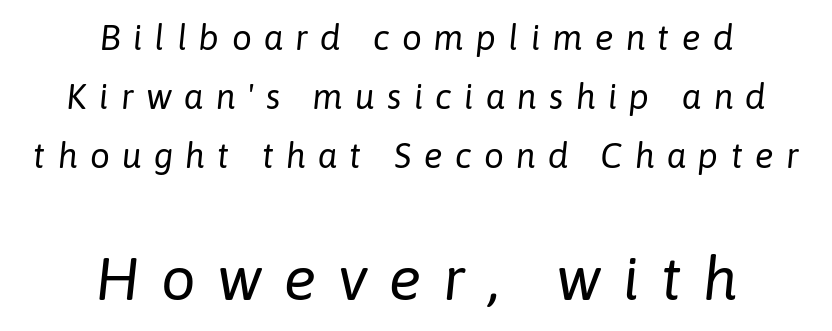
The image shows 61 px regular-weight type, italic (leaning right); set centered, normal line spacing (1.69x), unusually wide letter spacing (+0.35 em), not underlined; the second (bottom) block is 1.74x larger; low stroke contrast and a medium x-height.
